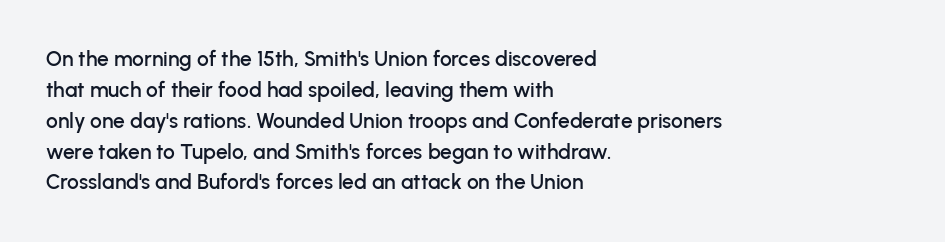
There is no visible air inserted between adjacent glyphs. Alignment: flush left. The words here are not underlined. The axis of the letterforms is exactly vertical. The designer left line spacing at the default.
